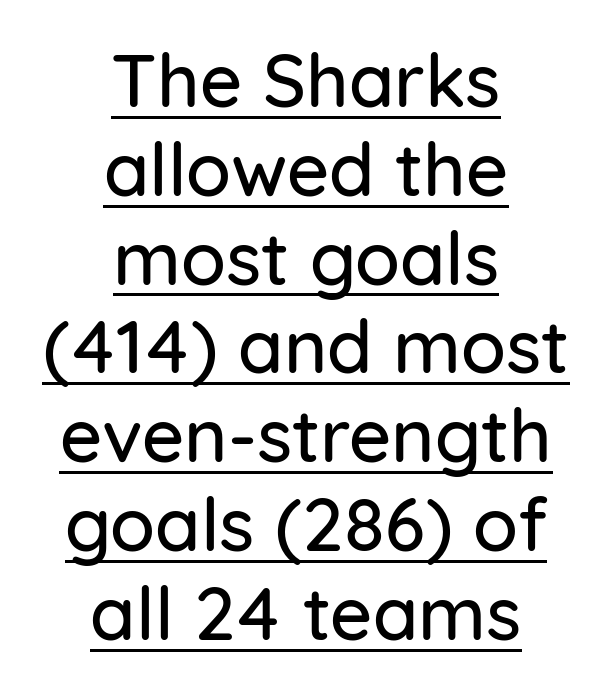
The image shows 74 px sans-serif type, upright; set centered, line spacing 1.2x, normal letter spacing, underlined; low stroke contrast and a medium x-height.
